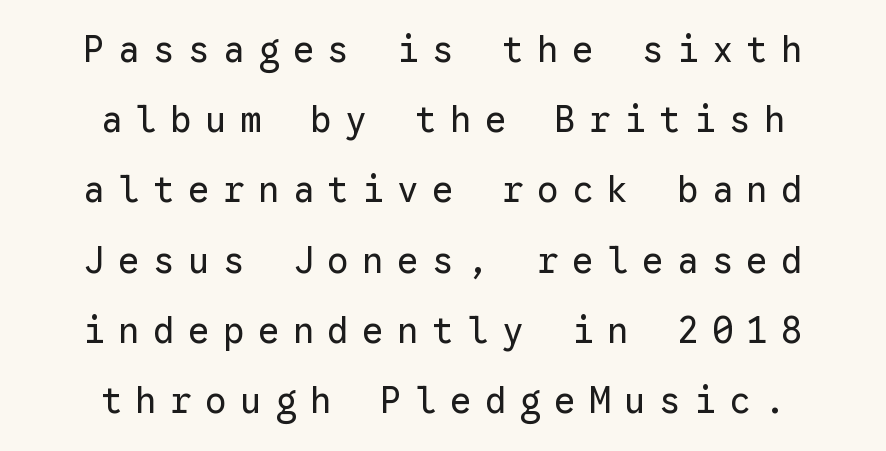
The image shows 36 px regular-weight sans-serif type, upright, monospaced; set centered, loose line spacing (1.95x), unusually wide letter spacing (+0.37 em), not underlined; low stroke contrast and a medium x-height.
